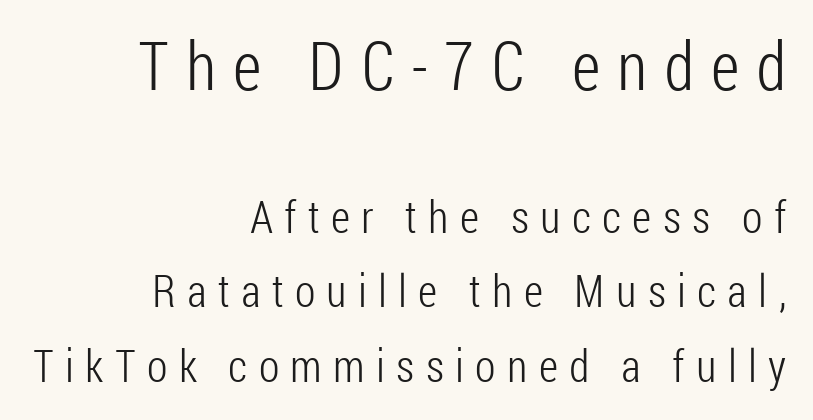
The image shows 67 px light, condensed sans-serif type, upright; set right-aligned, normal line spacing (1.65x), unusually wide letter spacing (+0.25 em), not underlined; the first (top) block is 1.49x larger; low stroke contrast and a medium x-height.
